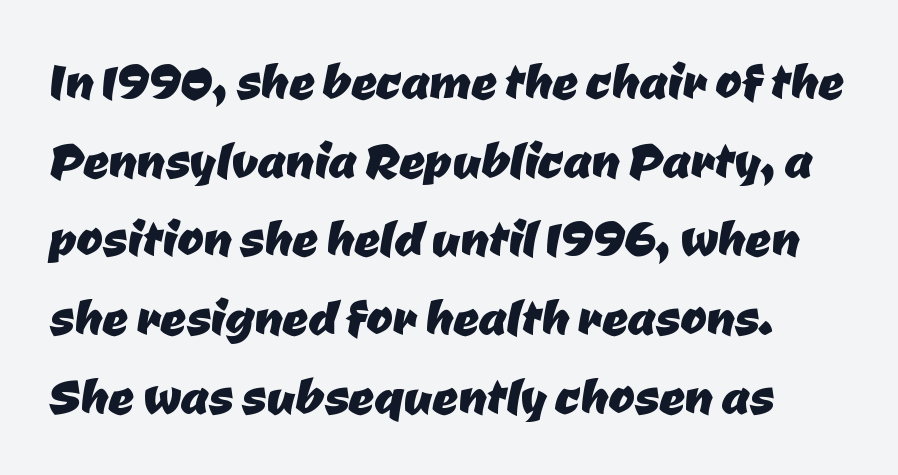
{"serif": "no", "width": "normal", "stroke_contrast": "low", "x_height": "medium", "monospaced": "no", "underline": "no", "line_spacing": "normal", "line_spacing_ratio": 1.25, "letter_spacing": "normal", "letter_spacing_em": 0.0, "glyph_px": 63}
